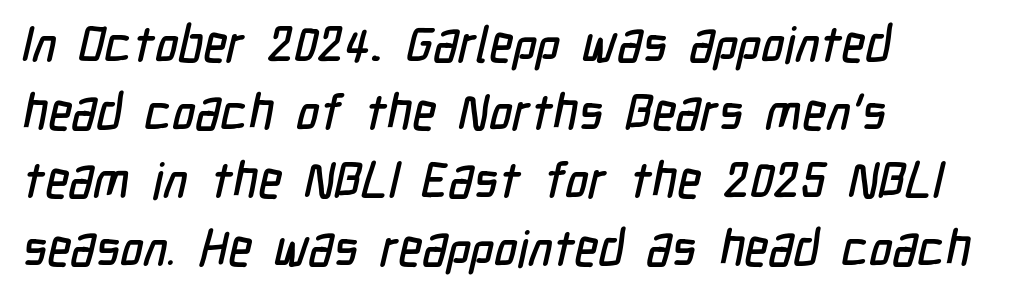
The image shows 50 px condensed sans-serif type; set left-aligned, normal line spacing (1.36x), normal letter spacing, not underlined; low stroke contrast and a medium x-height.
